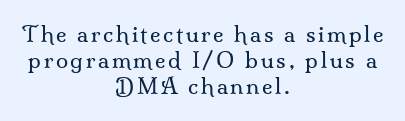
{"italic": "no", "bold": "no", "underline": "no", "align": "center", "line_spacing_ratio": 1.19, "glyph_px": 22}
